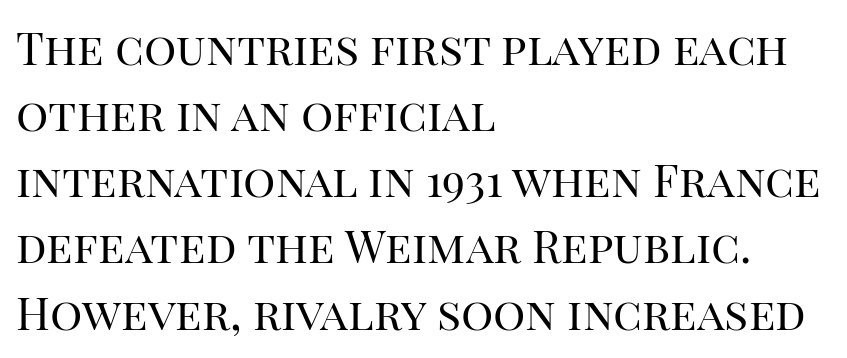
The typesetting does not lean heavy: it is not bold. Each word holds together tightly as a unit, with standard inter-letter gaps. Quick note: not italic, upright. The vertical gap from one line to the next is medium. The glyphs in this specimen are seriffed. Where is the straight margin? On the left.
